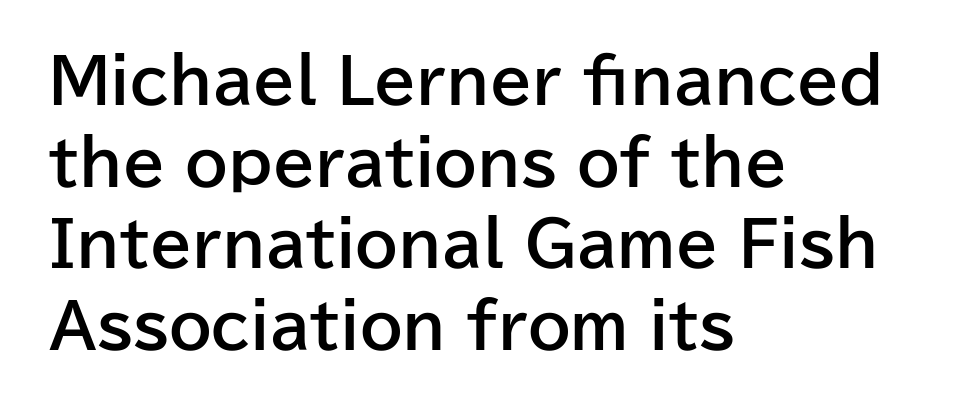
The image shows 61 px bold sans-serif type, upright; set left-aligned, normal line spacing (1.34x), normal letter spacing, not underlined; low stroke contrast and a medium x-height.
